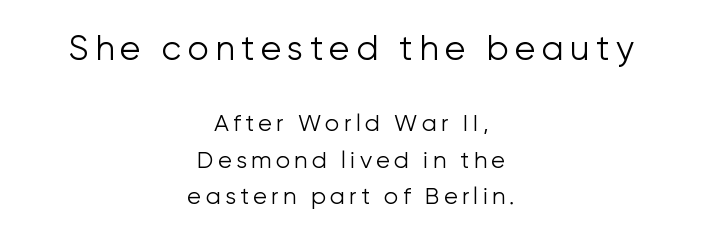
The glyphs are unaccompanied by any horizontal stroke below them. Character widths vary here, with narrow letters taking less room than wide ones. Observe the absence of serifs on each vertical stroke in this sample. Letters have the restrained weight of plain body copy at most. The initial chunk of copy outweighs the following chunk in type size. These lines are centered, leaving both edges ragged.
